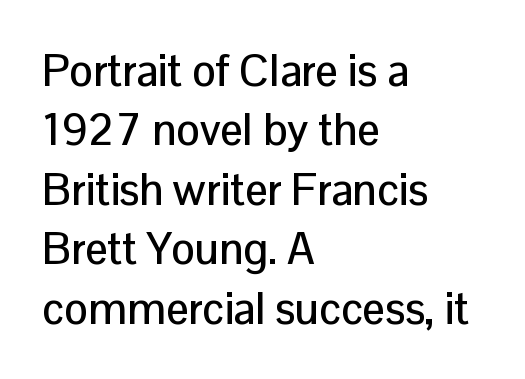
{"serif": "no", "italic": "no", "width": "normal", "stroke_contrast": "low", "x_height": "medium", "monospaced": "no", "underline": "no", "align": "left", "line_spacing": "normal", "line_spacing_ratio": 1.35, "letter_spacing": "normal", "letter_spacing_em": 0.0, "glyph_px": 44}
